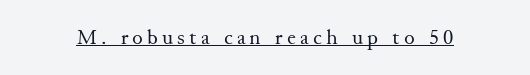
This sample uses an upright cut, with every glyph sitting square on the baseline. The face used here appears with an underline applied. Is the stroke heavy? The answer is a plain regular-or-lighter.
